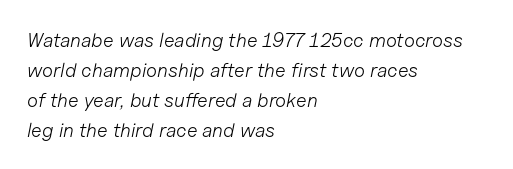
A typesetter would call this leading conventional body-copy spacing. Horizontally, the lines are justified to the leading edge only. Summary of weight: not heavy and not bold. Would a proofreader flag this as italicized? Yes.
